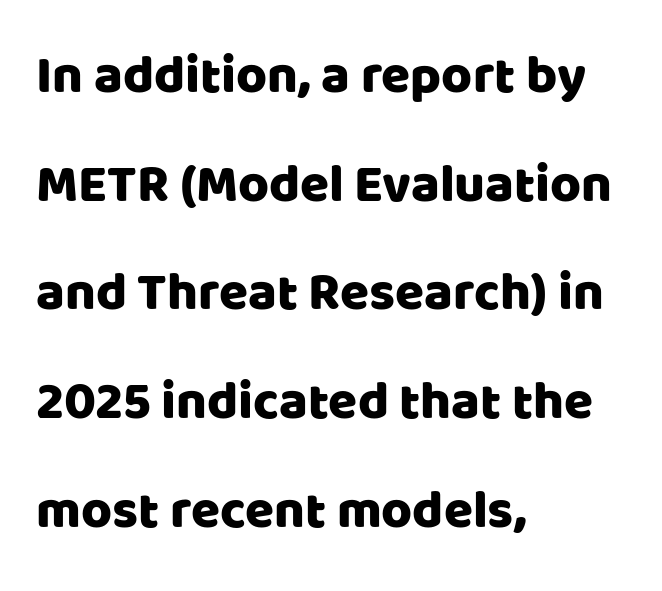
Q: Is the text italic (slanted)? A: No, it is upright.
Q: Is the typeface a serif or a sans-serif typeface? A: Sans-serif.
Q: Is the text underlined? A: No.
Q: How is the paragraph aligned? A: Left-aligned.
Q: Is the spacing between letters normal or unusually wide? A: Normal.
Q: Is the spacing between lines tight, normal or loose? A: Loose.
Q: Width (condensed, normal, or wide)? A: Normal.
Q: Stroke contrast? A: Low.
Q: x-height? A: Large.
Q: Monospaced? A: No.
